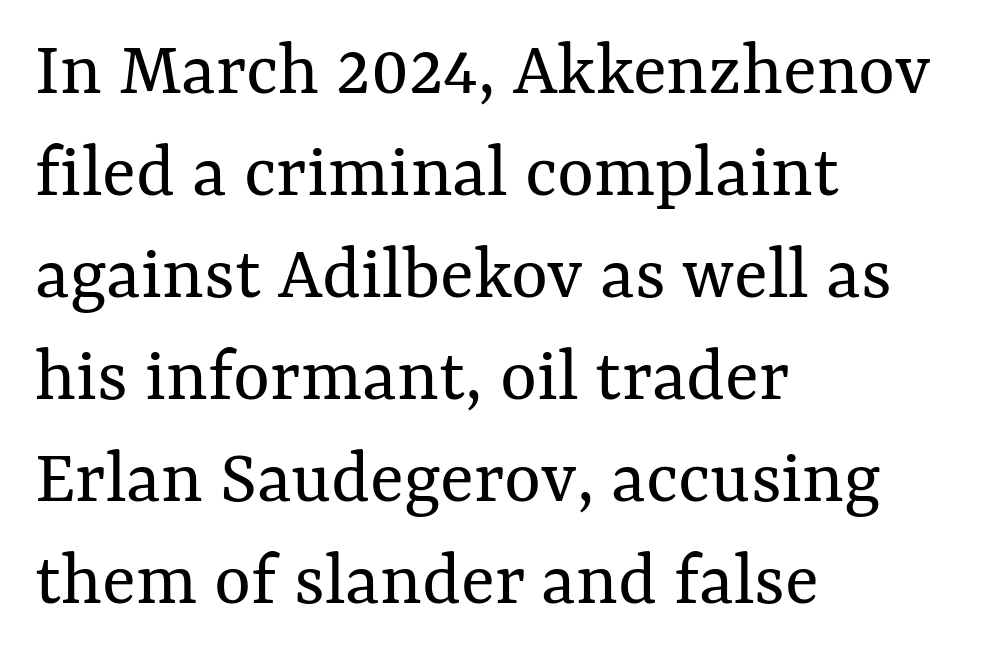
The image shows 79 px regular-weight type, upright; set left-aligned, normal line spacing (1.29x), normal letter spacing, not underlined; medium stroke contrast and a medium x-height.
